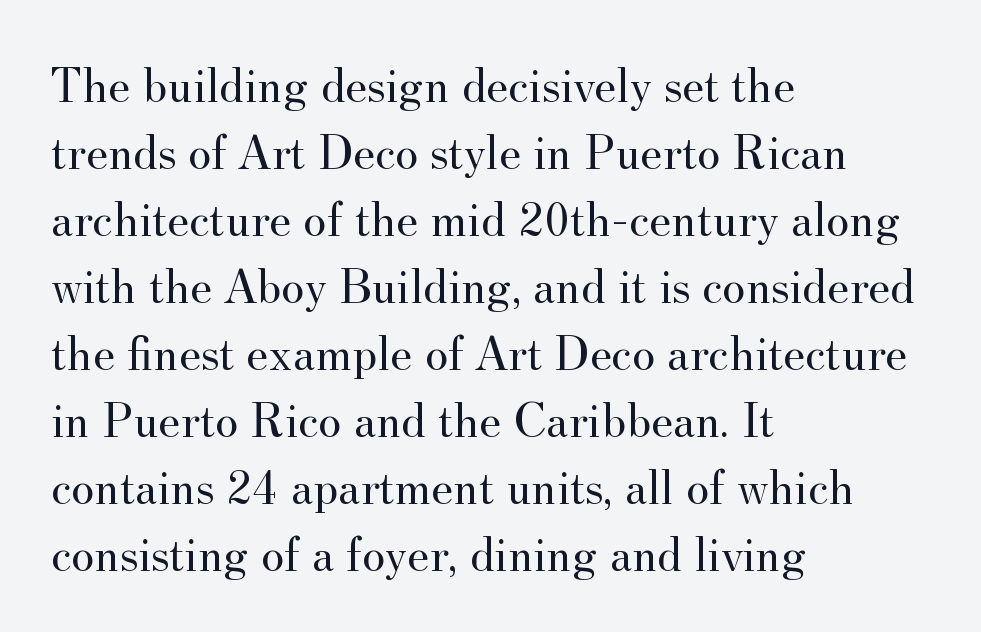
The image shows 50 px regular-weight serif type, upright; set left-aligned, normal line spacing (1.34x), normal letter spacing, not underlined; medium stroke contrast and a small x-height.
